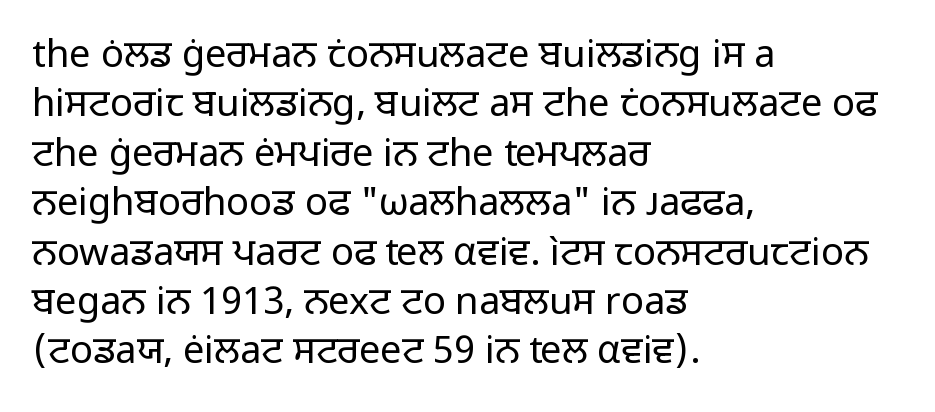
{"serif": "no", "italic": "no", "bold": "no", "weight": "regular", "width": "normal", "stroke_contrast": "low", "x_height": "medium", "monospaced": "no", "underline": "no", "align": "left", "line_spacing": "normal", "line_spacing_ratio": 1.3, "letter_spacing": "normal", "letter_spacing_em": 0.0, "glyph_px": 38}
